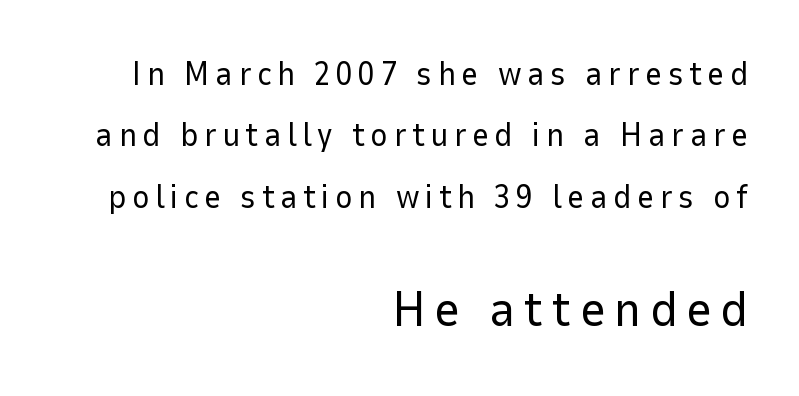
{"serif": "no", "italic": "no", "bold": "no", "weight": "regular", "width": "normal", "stroke_contrast": "low", "x_height": "medium", "monospaced": "no", "underline": "no", "align": "right", "line_spacing_ratio": 1.86, "larger_block": "second", "size_ratio": 1.52, "glyph_px": 50}
